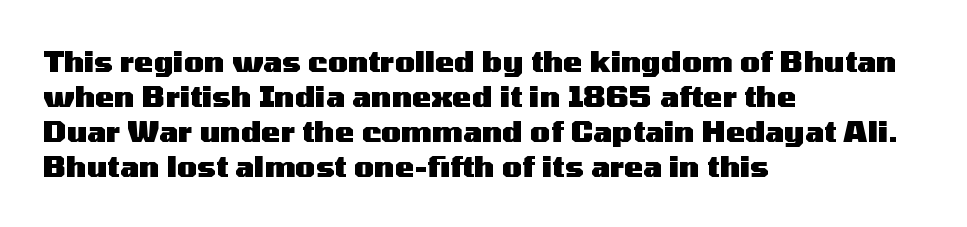
The image shows 29 px heavy, wide sans-serif type, upright; set left-aligned, line spacing 1.21x, normal letter spacing, not underlined; medium stroke contrast and a medium x-height.
